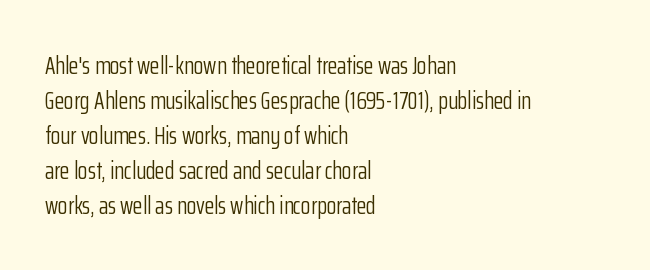
The image shows 25 px text type, upright; set left-aligned, normal line spacing (1.4x), normal letter spacing, not underlined.
